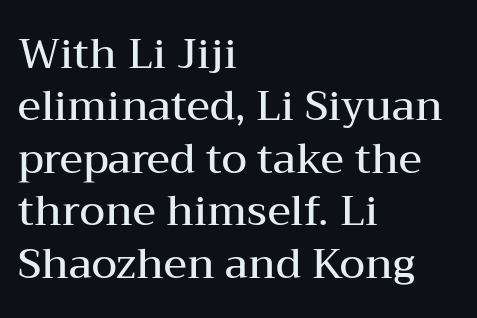
The image shows 41 px semibold, wide serif type, upright; set left-aligned, normal line spacing (1.28x), normal letter spacing, not underlined; medium stroke contrast and a medium x-height.
